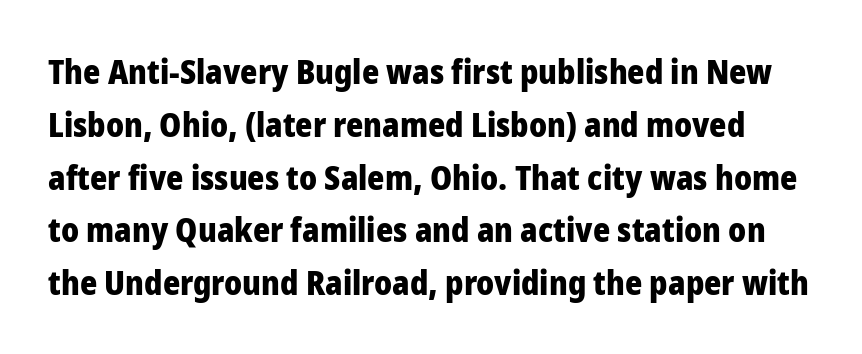
The image shows 33 px heavy sans-serif type, upright; set normal line spacing (1.6x), normal letter spacing, not underlined; low stroke contrast and a medium x-height.
